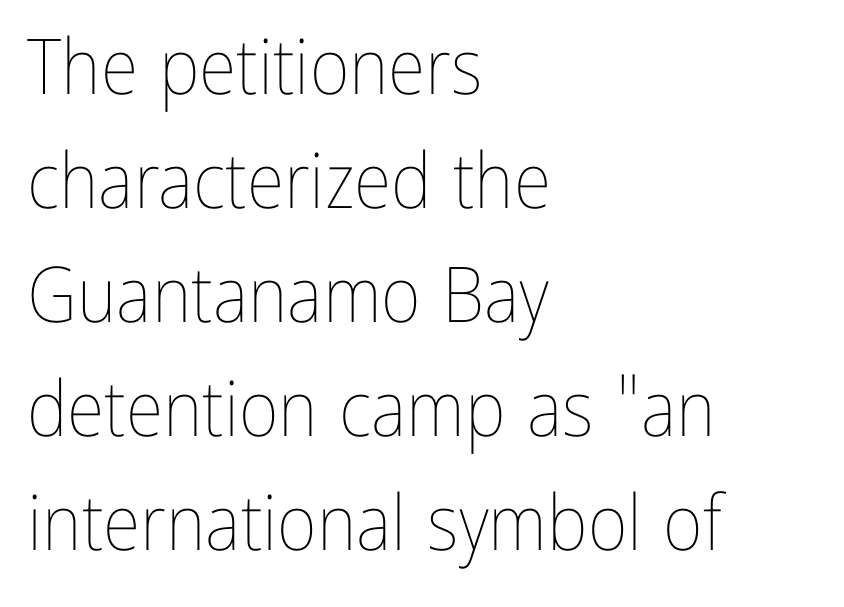
The letters stand straight up with perfectly vertical stems. The passage shown is not bold in any degree. Any mark beneath the type? The region is blank. The face used here is proportionally spaced, like ordinary book or web type. These lines keep a tight, regular rhythm from letter to letter. In CSS terms this would be text-align: left.
